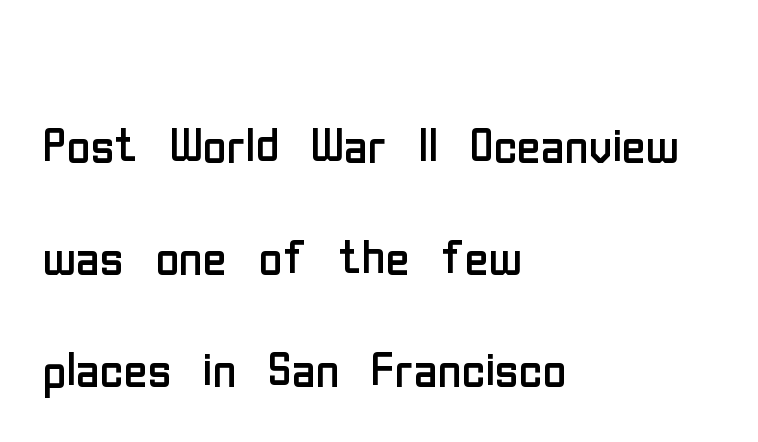
Q: Is the text bold? A: No.
Q: Is the text italic (slanted)? A: No, it is upright.
Q: Is the typeface a serif or a sans-serif typeface? A: Sans-serif.
Q: Is the text underlined? A: No.
Q: How is the paragraph aligned? A: Left-aligned.
Q: Is the spacing between letters normal or unusually wide? A: Normal.
Q: Width (condensed, normal, or wide)? A: Condensed.
Q: Stroke contrast? A: Low.
Q: x-height? A: Medium.
Q: Monospaced? A: No.
